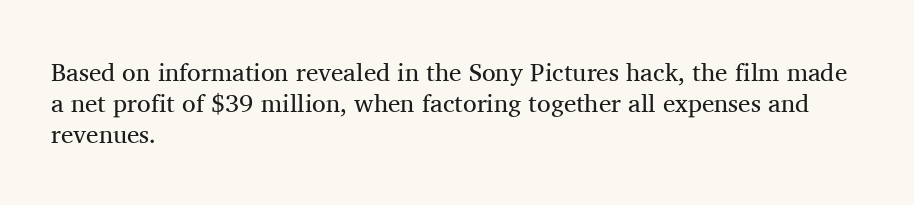
A light-to-regular cut is what we see here. Clear beneath every line of the passage. Vertical strokes here are truly vertical. The passage shown has conventional tracking throughout. Leftover space on each line is placed entirely after the last word.
